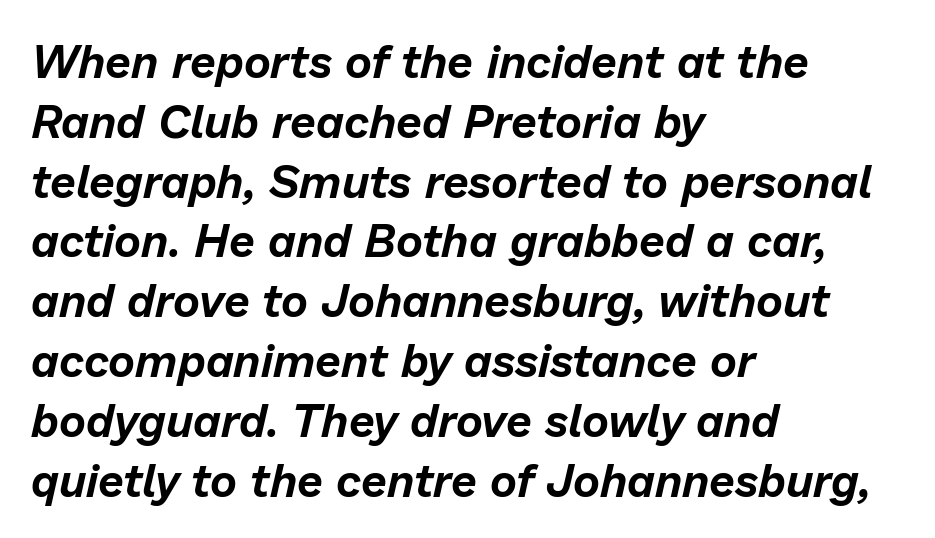
The line-height multiplier appears to be the usual default. Between one letter and the next there's only the usual sliver of space. The whole block is typeset with a tilt. Check under the words: just untouched page.
